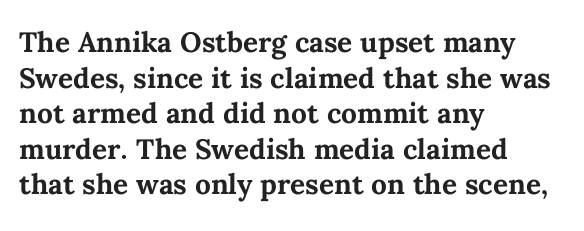
Q: Is the text bold? A: Yes.
Q: Is the text italic (slanted)? A: No, it is upright.
Q: Is the text underlined? A: No.
Q: How is the paragraph aligned? A: Left-aligned.
Q: Is the spacing between letters normal or unusually wide? A: Normal.
Q: Is the spacing between lines tight, normal or loose? A: Normal.
Q: Width (condensed, normal, or wide)? A: Normal.
Q: Stroke contrast? A: Medium.
Q: x-height? A: Medium.
Q: Monospaced? A: No.
